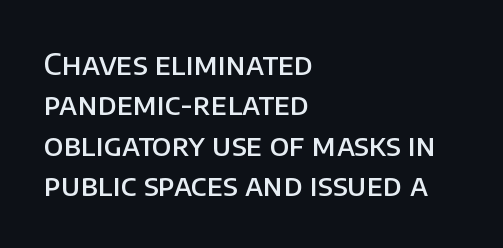
Q: Is the text bold? A: Semi-bold.
Q: Is the text italic (slanted)? A: No, it is upright.
Q: Is the typeface a serif or a sans-serif typeface? A: Sans-serif.
Q: Is the text underlined? A: No.
Q: How is the paragraph aligned? A: Left-aligned.
Q: Is the spacing between letters normal or unusually wide? A: Normal.
Q: Is the spacing between lines tight, normal or loose? A: Normal.
Q: Width (condensed, normal, or wide)? A: Normal.
Q: Stroke contrast? A: Low.
Q: x-height? A: Large.
Q: Monospaced? A: No.
